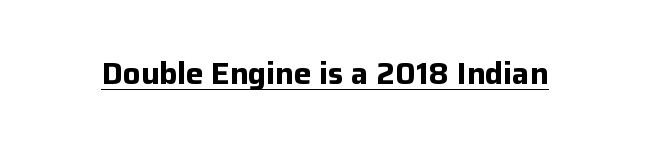
{"serif": "no", "italic": "no", "bold": "yes", "weight": "bold", "width": "normal", "stroke_contrast": "low", "x_height": "medium", "monospaced": "no", "underline": "yes", "letter_spacing": "normal", "letter_spacing_em": 0.0, "glyph_px": 31}
